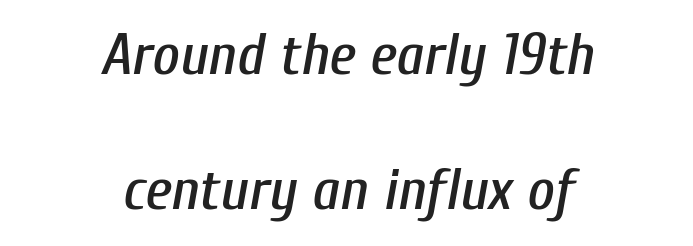
Q: Is the text italic (slanted)? A: Yes, it leans right by about 10 degrees.
Q: Is the text underlined? A: No.
Q: How is the paragraph aligned? A: Centered.
Q: Is the spacing between letters normal or unusually wide? A: Normal.
Q: Is the spacing between lines tight, normal or loose? A: Loose.
Q: Width (condensed, normal, or wide)? A: Condensed.
Q: Stroke contrast? A: Low.
Q: x-height? A: Medium.
Q: Monospaced? A: No.
